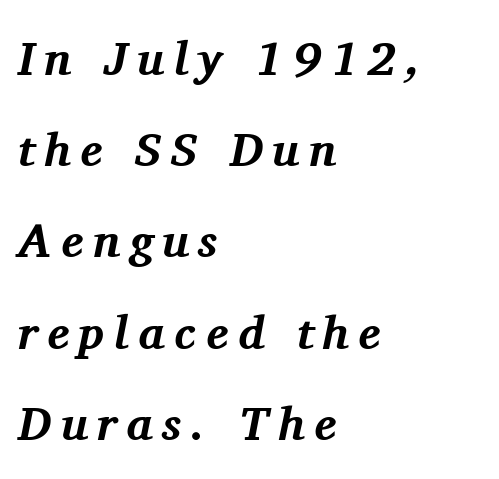
Character widths vary here, with narrow letters taking less room than wide ones. Emphasis-style slanted type is in use. Heavy, bold letterforms. Is this a sans? No — the strokes have serifs. Decoration check: the copy has no underline. The letterforms stand isolated, each surrounded by extra space.
